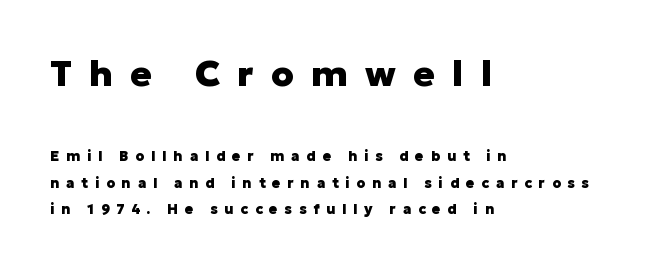
{"serif": "no", "italic": "no", "bold": "yes", "weight": "heavy", "width": "normal", "stroke_contrast": "low", "x_height": "medium", "monospaced": "no", "underline": "no", "align": "left", "line_spacing": "loose", "line_spacing_ratio": 1.9, "letter_spacing": "wide", "letter_spacing_em": 0.48, "larger_block": "first", "size_ratio": 2.57, "glyph_px": 36}
